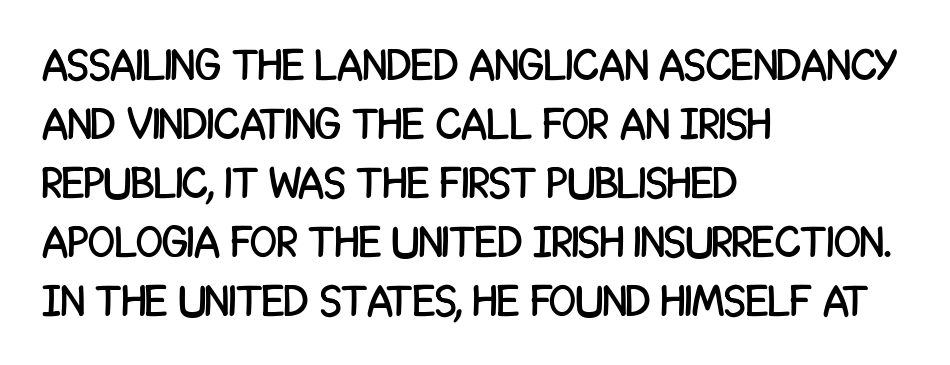
The font's upright variant was chosen for this text. Beneath every word, the page is bare. Spacing verdict: proportional, widths tailored to each character. The ragged edge is on the right, which tells us the setting is flush left. This rendering employs a face without finishing strokes, i.e., a sans-serif.
